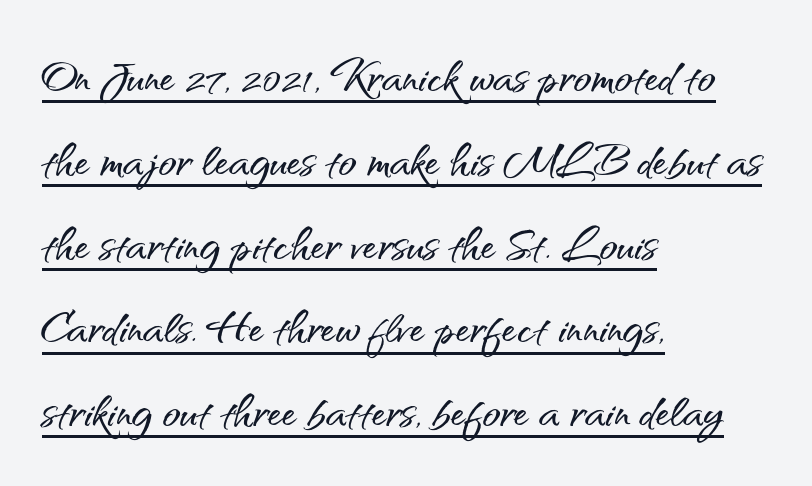
The image shows 59 px sans-serif type; set left-aligned, normal line spacing (1.42x), normal letter spacing, underlined; medium stroke contrast and a small x-height.
